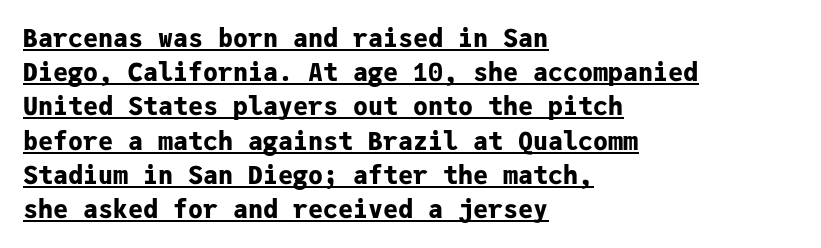
Q: Is the text bold? A: Yes.
Q: Is the text italic (slanted)? A: No, it is upright.
Q: Is the text underlined? A: Yes.
Q: How is the paragraph aligned? A: Left-aligned.
Q: Is the spacing between letters normal or unusually wide? A: Normal.
Q: Is the spacing between lines tight, normal or loose? A: Normal.
